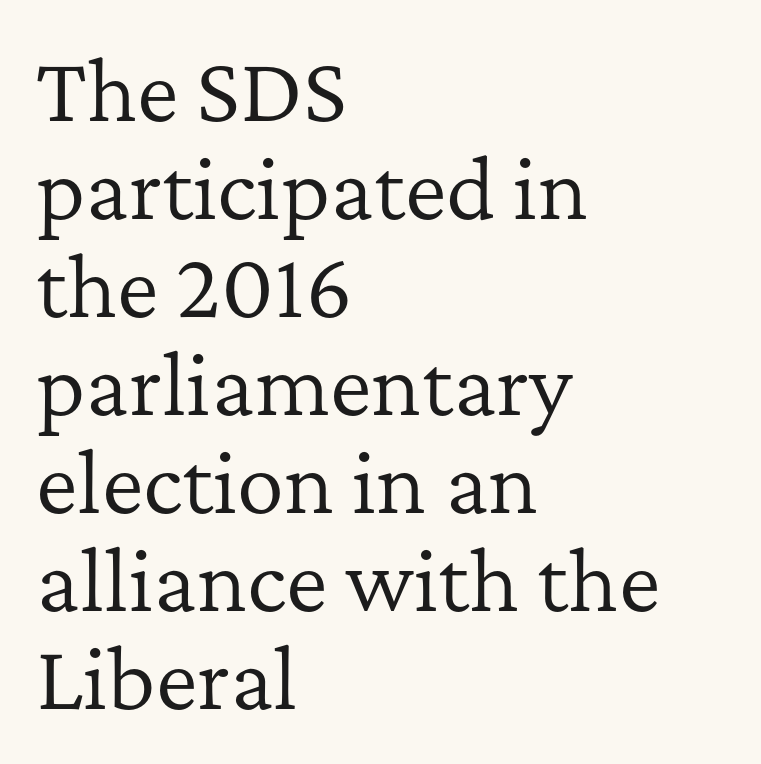
{"serif": "yes", "italic": "no", "bold": "no", "weight": "regular", "width": "normal", "stroke_contrast": "low", "x_height": "medium", "monospaced": "no", "underline": "no", "align": "left", "line_spacing_ratio": 1.24, "letter_spacing": "normal", "letter_spacing_em": 0.0, "glyph_px": 79}
